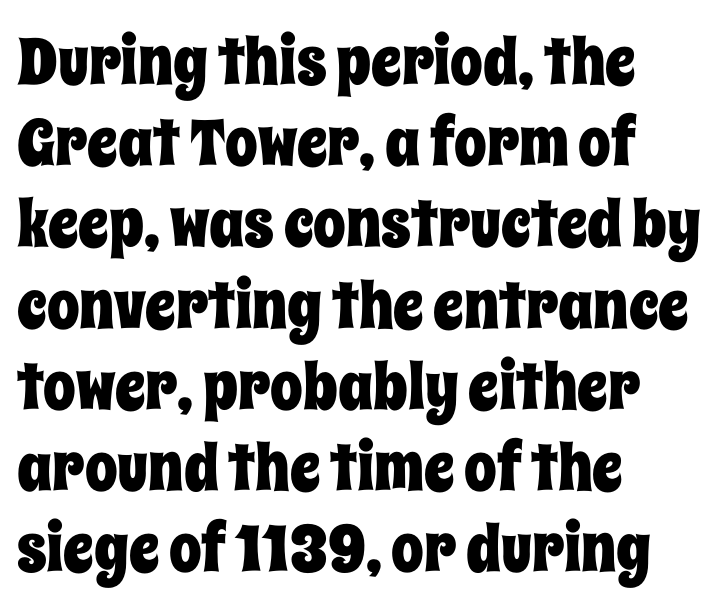
Q: Is the text italic (slanted)? A: No, it is upright.
Q: Is the text underlined? A: No.
Q: How is the paragraph aligned? A: Left-aligned.
Q: Is the spacing between letters normal or unusually wide? A: Normal.
Q: Is the spacing between lines tight, normal or loose? A: Normal.
Q: Width (condensed, normal, or wide)? A: Condensed.
Q: Stroke contrast? A: Low.
Q: x-height? A: Large.
Q: Monospaced? A: No.
